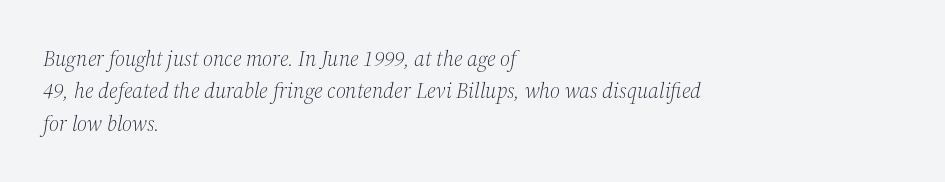
Caption: standard tracking, unaltered. Slant detected: the letters are inclined. Layout note: lines flush left. Has an underline been added? It has not. A quiet, ordinary-to-light weight characterises the typeface. Vertically, the passage feels balanced, rows spaced as you'd expect.
